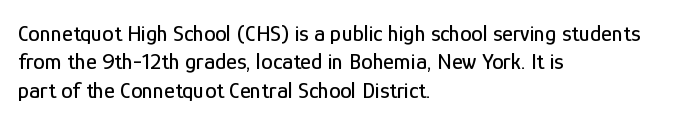
Q: Is the text italic (slanted)? A: No, it is upright.
Q: Is the text underlined? A: No.
Q: How is the paragraph aligned? A: Left-aligned.
Q: Is the spacing between letters normal or unusually wide? A: Normal.
